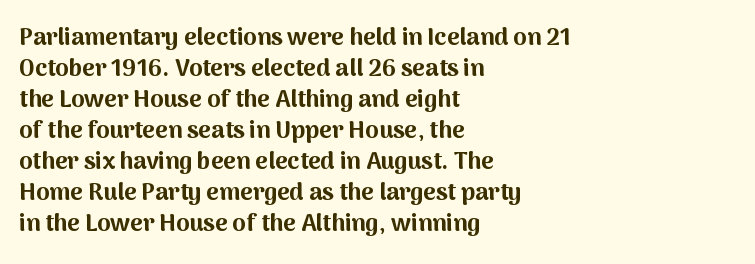
Q: Is the text bold? A: Yes.
Q: Is the text italic (slanted)? A: No, it is upright.
Q: Is the text underlined? A: No.
Q: How is the paragraph aligned? A: Left-aligned.
Q: Is the spacing between letters normal or unusually wide? A: Normal.
Q: Is the spacing between lines tight, normal or loose? A: Normal.
